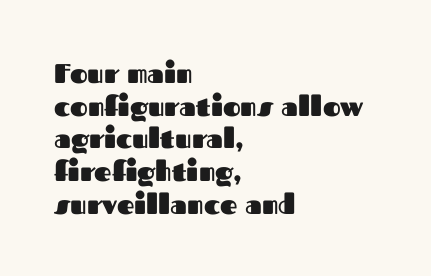
Q: Is the text bold? A: Yes.
Q: Is the text italic (slanted)? A: No, it is upright.
Q: Is the text underlined? A: No.
Q: How is the paragraph aligned? A: Left-aligned.
Q: Is the spacing between letters normal or unusually wide? A: Normal.
